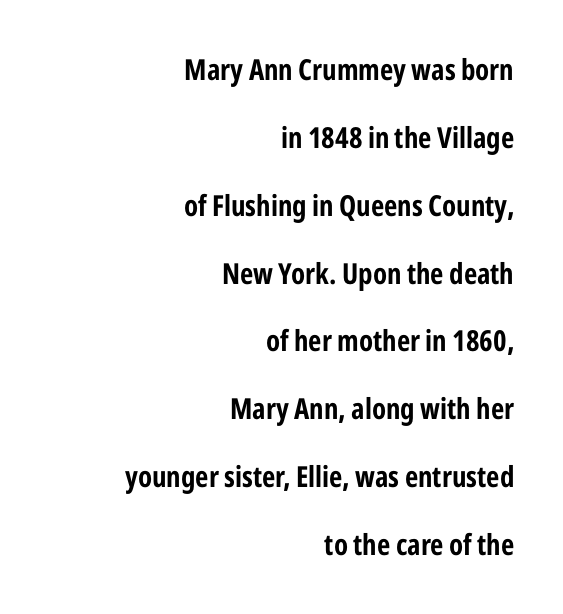
Q: Is the text italic (slanted)? A: No, it is upright.
Q: Is the typeface a serif or a sans-serif typeface? A: Sans-serif.
Q: Is the text underlined? A: No.
Q: How is the paragraph aligned? A: Right-aligned.
Q: Is the spacing between letters normal or unusually wide? A: Normal.
Q: Is the spacing between lines tight, normal or loose? A: Loose.
Q: Width (condensed, normal, or wide)? A: Condensed.
Q: Stroke contrast? A: Low.
Q: x-height? A: Medium.
Q: Monospaced? A: No.
